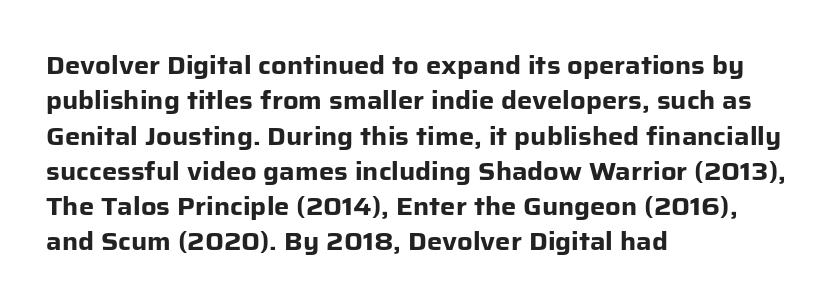
The image shows 24 px bold type, upright; set left-aligned, normal line spacing (1.47x), normal letter spacing, not underlined.
